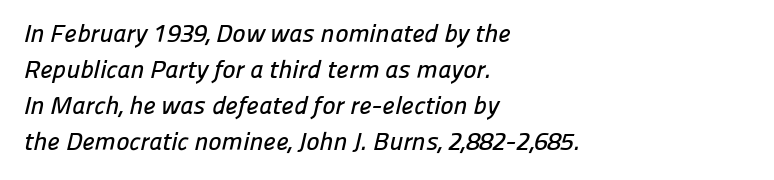
The image shows 25 px text type; set left-aligned, normal line spacing (1.44x), normal letter spacing, not underlined.
